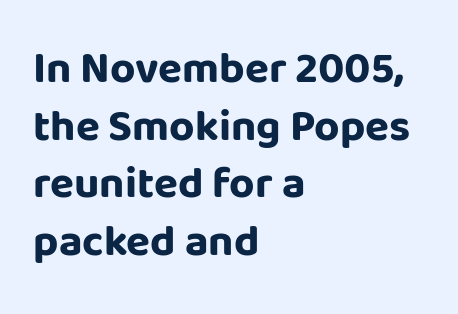
The image shows 44 px bold sans-serif type, upright; set left-aligned, normal line spacing (1.31x), normal letter spacing, not underlined; low stroke contrast and a large x-height.
